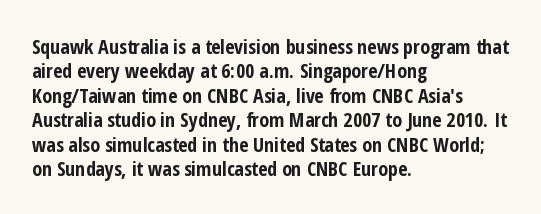
Q: Is the text bold? A: Yes.
Q: Is the text italic (slanted)? A: No, it is upright.
Q: Is the text underlined? A: No.
Q: How is the paragraph aligned? A: Left-aligned.
Q: Is the spacing between letters normal or unusually wide? A: Normal.
